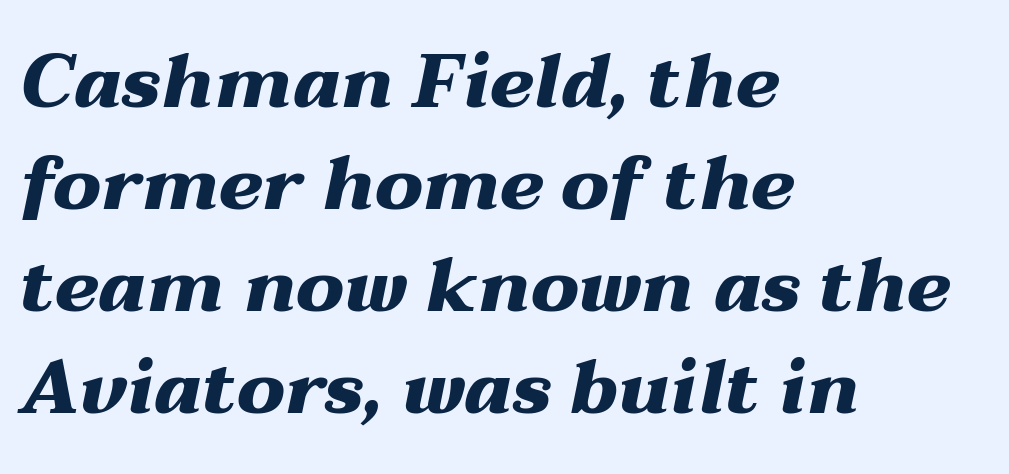
{"italic": "yes", "lean": "right", "slant_degrees": 12, "bold": "yes", "weight": "heavy", "width": "wide", "stroke_contrast": "medium", "x_height": "medium", "monospaced": "no", "underline": "no", "align": "left", "line_spacing": "normal", "line_spacing_ratio": 1.38, "letter_spacing": "normal", "letter_spacing_em": 0.0, "glyph_px": 74}
